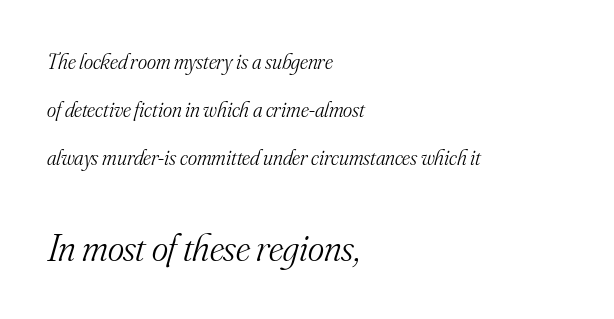
{"serif": "yes", "italic": "yes", "lean": "right", "slant_degrees": 16, "bold": "no", "weight": "light", "width": "normal", "stroke_contrast": "medium", "x_height": "small", "monospaced": "no", "underline": "no", "align": "left", "line_spacing": "loose", "line_spacing_ratio": 2.18, "letter_spacing": "normal", "letter_spacing_em": 0.0, "larger_block": "second", "size_ratio": 1.77, "glyph_px": 39}
